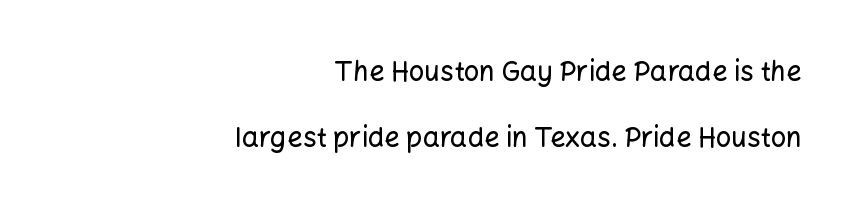
{"italic": "no", "underline": "no", "align": "right", "line_spacing": "loose", "line_spacing_ratio": 2.44, "letter_spacing": "normal", "letter_spacing_em": 0.0, "glyph_px": 27}
